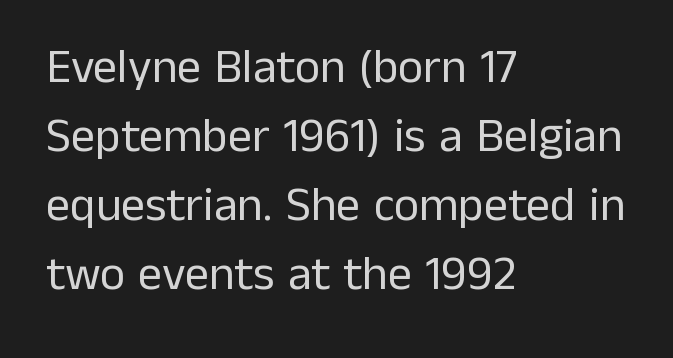
The image shows 48 px regular-weight sans-serif type, upright; set left-aligned, normal line spacing (1.44x), normal letter spacing, not underlined; low stroke contrast and a medium x-height.
